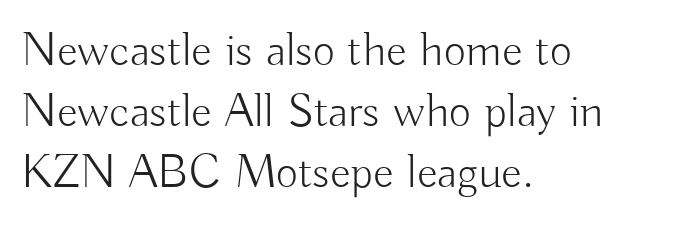
Q: Is the text bold? A: No.
Q: Is the text italic (slanted)? A: No, it is upright.
Q: Is the typeface a serif or a sans-serif typeface? A: Sans-serif.
Q: Is the text underlined? A: No.
Q: How is the paragraph aligned? A: Left-aligned.
Q: Is the spacing between letters normal or unusually wide? A: Normal.
Q: Is the spacing between lines tight, normal or loose? A: Normal.
Q: Width (condensed, normal, or wide)? A: Normal.
Q: Stroke contrast? A: Low.
Q: x-height? A: Small.
Q: Monospaced? A: No.
